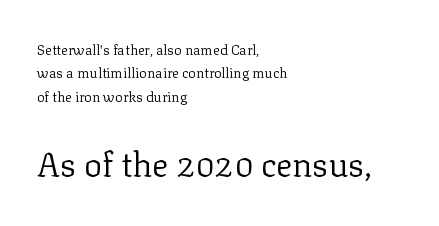
The image shows 34 px regular-weight serif type, upright; set left-aligned, normal line spacing (1.67x), normal letter spacing, not underlined; the second (bottom) block is 2.43x larger; low stroke contrast and a medium x-height.
